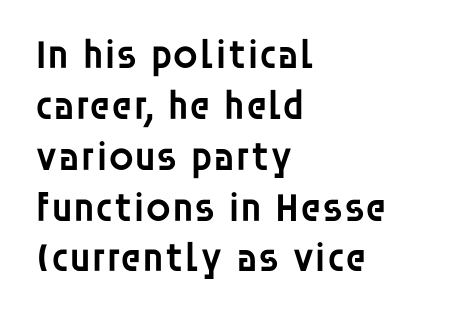
Q: Is the text bold? A: Semi-bold.
Q: Is the text italic (slanted)? A: No, it is upright.
Q: Is the typeface a serif or a sans-serif typeface? A: Sans-serif.
Q: Is the text underlined? A: No.
Q: How is the paragraph aligned? A: Left-aligned.
Q: Is the spacing between letters normal or unusually wide? A: Normal.
Q: Width (condensed, normal, or wide)? A: Normal.
Q: Stroke contrast? A: Low.
Q: x-height? A: Large.
Q: Monospaced? A: No.
